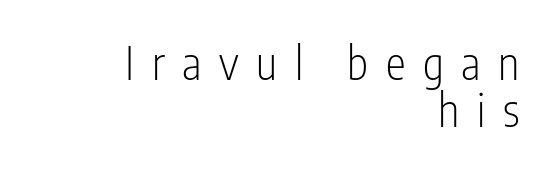
Q: Is the text bold? A: No.
Q: Is the text italic (slanted)? A: No, it is upright.
Q: Is the typeface a serif or a sans-serif typeface? A: Sans-serif.
Q: Is the text underlined? A: No.
Q: How is the paragraph aligned? A: Right-aligned.
Q: Is the spacing between letters normal or unusually wide? A: Unusually wide.
Q: Is the spacing between lines tight, normal or loose? A: Tight.
Q: Width (condensed, normal, or wide)? A: Condensed.
Q: Stroke contrast? A: Low.
Q: x-height? A: Medium.
Q: Monospaced? A: No.
